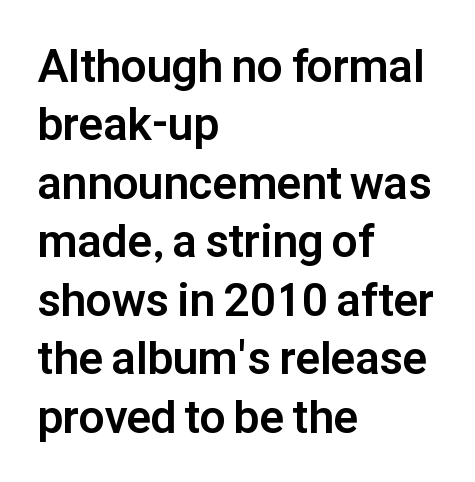
Q: Is the text bold? A: Yes.
Q: Is the text italic (slanted)? A: No, it is upright.
Q: Is the typeface a serif or a sans-serif typeface? A: Sans-serif.
Q: Is the text underlined? A: No.
Q: How is the paragraph aligned? A: Left-aligned.
Q: Is the spacing between letters normal or unusually wide? A: Normal.
Q: Is the spacing between lines tight, normal or loose? A: Normal.
Q: Width (condensed, normal, or wide)? A: Normal.
Q: Stroke contrast? A: Low.
Q: x-height? A: Medium.
Q: Monospaced? A: No.
